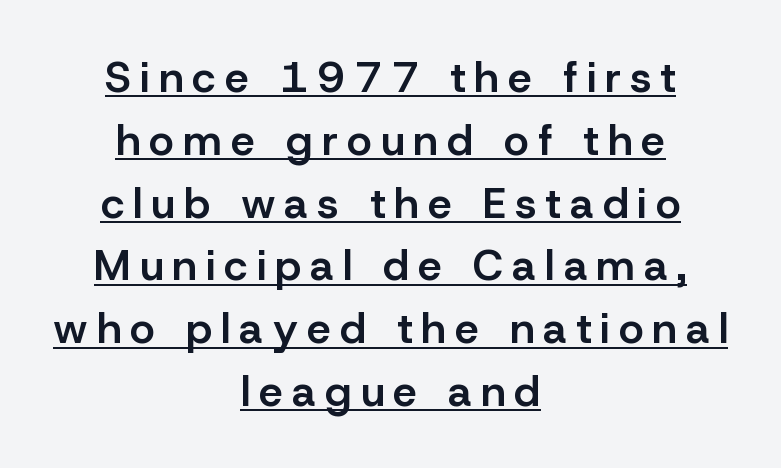
The image shows 43 px semibold sans-serif type, upright; set centered, normal line spacing (1.46x), unusually wide letter spacing (+0.21 em), underlined; low stroke contrast and a medium x-height.
